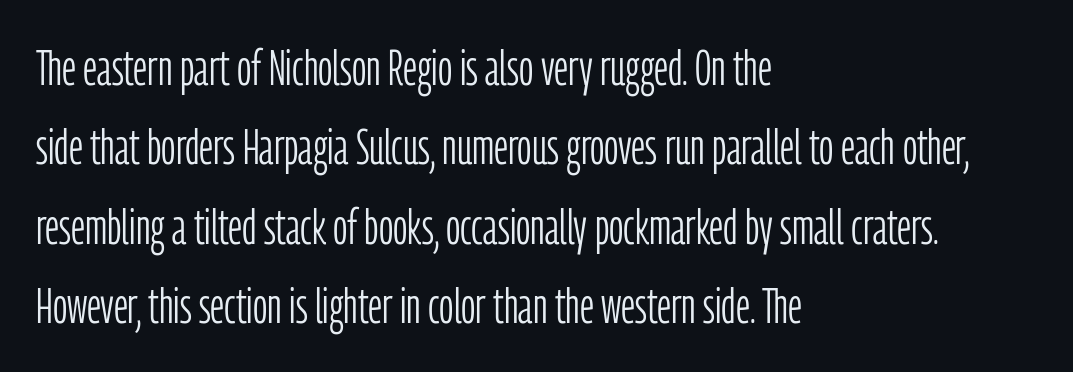
{"serif": "no", "italic": "no", "bold": "no", "weight": "light", "width": "condensed", "stroke_contrast": "low", "x_height": "medium", "monospaced": "no", "underline": "no", "align": "left", "line_spacing": "normal", "line_spacing_ratio": 1.59, "letter_spacing": "normal", "letter_spacing_em": 0.0, "glyph_px": 50}
